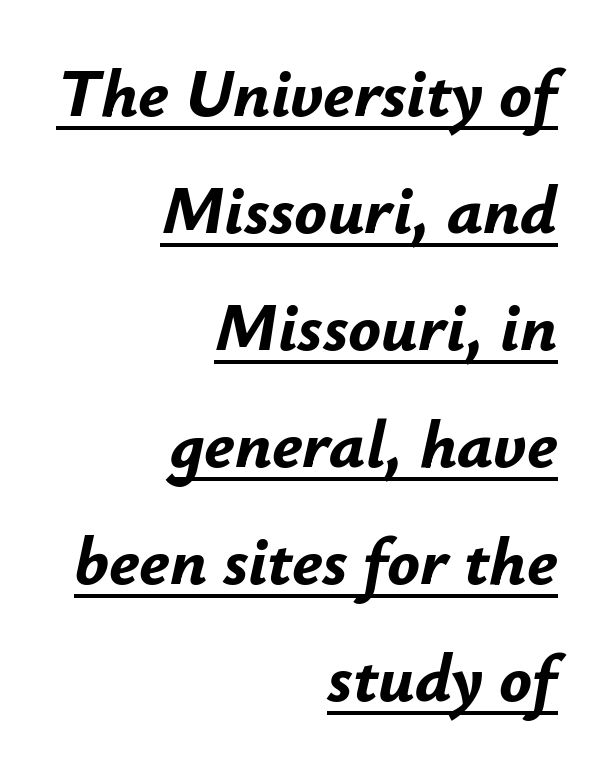
Q: Is the text bold? A: Yes.
Q: Is the text italic (slanted)? A: Yes, it leans right by about 12 degrees.
Q: Is the text underlined? A: Yes.
Q: How is the paragraph aligned? A: Right-aligned.
Q: Is the spacing between letters normal or unusually wide? A: Normal.
Q: Width (condensed, normal, or wide)? A: Normal.
Q: Stroke contrast? A: Low.
Q: x-height? A: Small.
Q: Monospaced? A: No.
